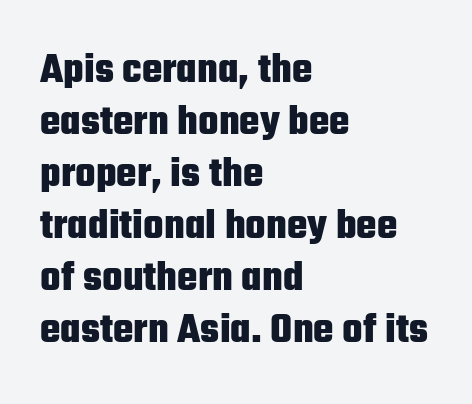
The image shows 43 px heavy, condensed sans-serif type, upright; set left-aligned, line spacing 1.21x, normal letter spacing, not underlined; low stroke contrast and a medium x-height.
